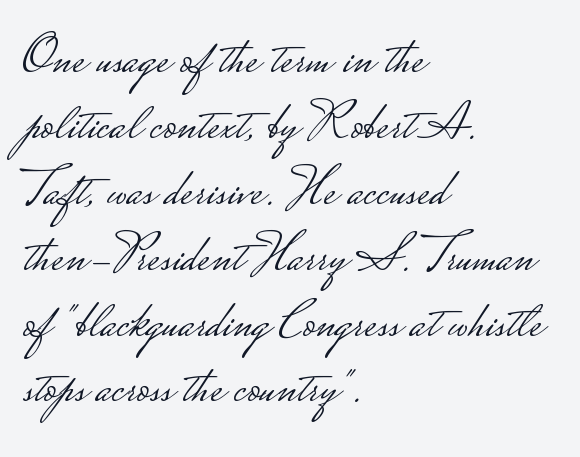
Q: Is the text bold? A: No.
Q: Is the text italic (slanted)? A: Yes.
Q: Is the typeface a serif or a sans-serif typeface? A: Sans-serif.
Q: Is the text underlined? A: No.
Q: How is the paragraph aligned? A: Left-aligned.
Q: Is the spacing between letters normal or unusually wide? A: Normal.
Q: Width (condensed, normal, or wide)? A: Wide.
Q: Stroke contrast? A: Low.
Q: Monospaced? A: No.
